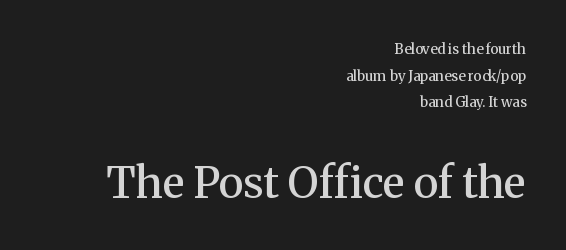
The image shows 43 px semibold serif type, upright; set right-aligned, loose line spacing (1.91x), normal letter spacing, not underlined; the second (bottom) block is 3.07x larger; medium stroke contrast and a medium x-height.
